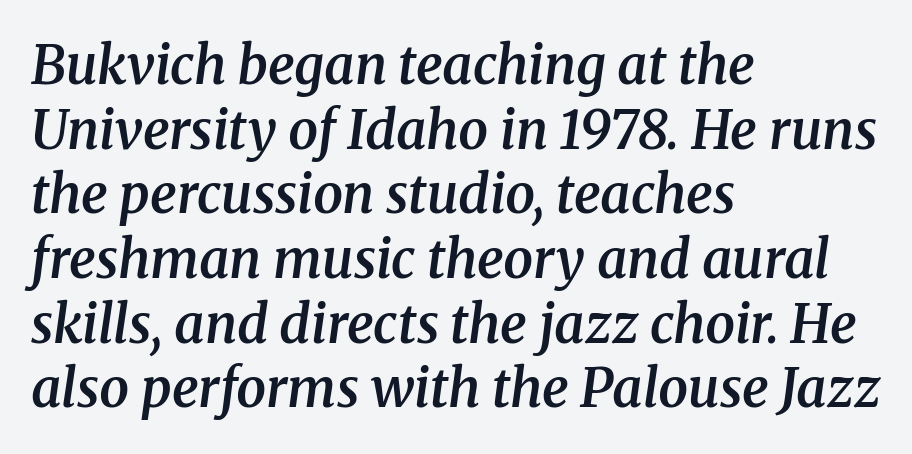
The image shows 53 px semibold serif type, italic (leaning right); set left-aligned, line spacing 1.22x, normal letter spacing, not underlined; medium stroke contrast and a medium x-height.
